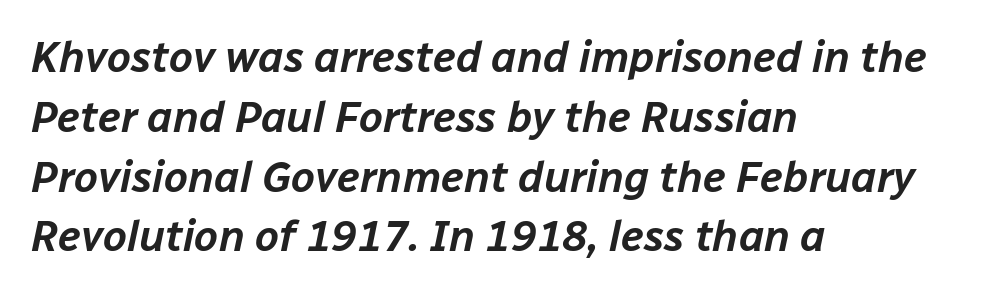
The image shows 43 px text type, italic (leaning right); set left-aligned, normal line spacing (1.39x), normal letter spacing, not underlined; low stroke contrast and a medium x-height.
